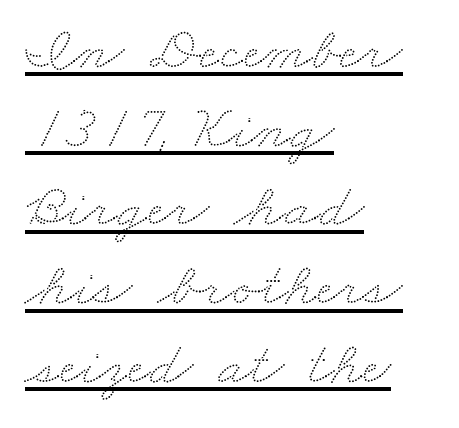
The image shows 62 px wide type; set left-aligned, normal line spacing (1.27x), normal letter spacing, underlined; low stroke contrast and a small x-height.
